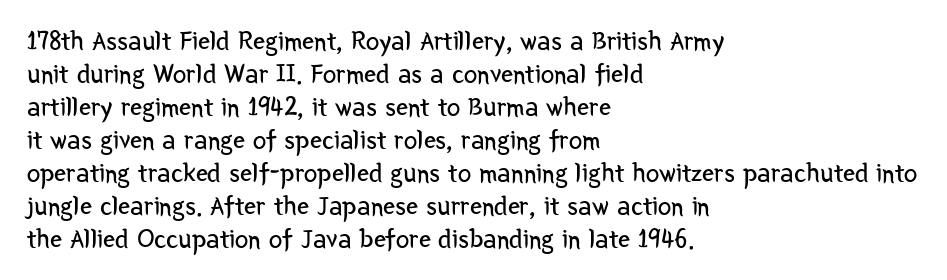
Q: Is the text bold? A: No.
Q: Is the text italic (slanted)? A: No, it is upright.
Q: Is the text underlined? A: No.
Q: How is the paragraph aligned? A: Left-aligned.
Q: Is the spacing between letters normal or unusually wide? A: Normal.
